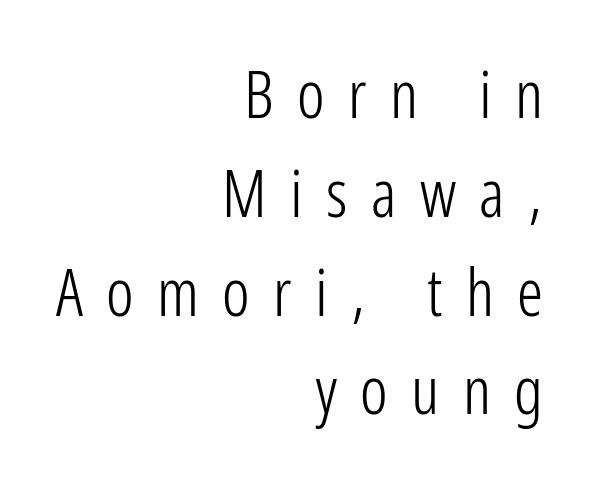
{"serif": "no", "italic": "no", "bold": "no", "weight": "light", "width": "condensed", "stroke_contrast": "low", "x_height": "medium", "monospaced": "no", "underline": "no", "align": "right", "line_spacing": "normal", "line_spacing_ratio": 1.52, "letter_spacing": "wide", "letter_spacing_em": 0.36, "glyph_px": 65}
